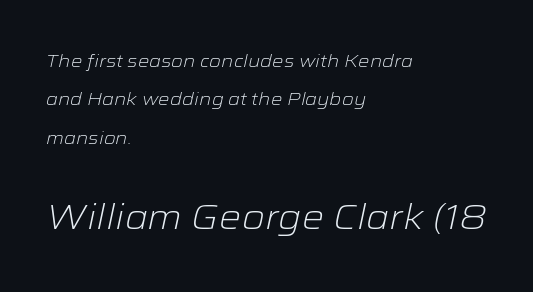
{"italic": "yes", "lean": "right", "slant_degrees": 12, "bold": "no", "weight": "light", "width": "wide", "stroke_contrast": "low", "x_height": "medium", "monospaced": "no", "underline": "no", "align": "left", "line_spacing": "loose", "line_spacing_ratio": 2.13, "letter_spacing": "normal", "letter_spacing_em": 0.0, "larger_block": "second", "size_ratio": 1.94, "glyph_px": 35}
